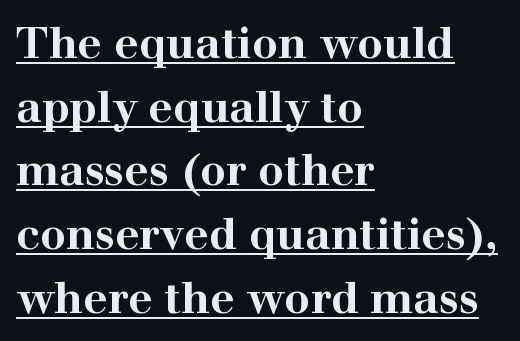
{"serif": "yes", "italic": "no", "bold": "yes", "weight": "bold", "width": "wide", "stroke_contrast": "high", "x_height": "medium", "monospaced": "no", "underline": "yes", "align": "left", "line_spacing": "normal", "line_spacing_ratio": 1.48, "letter_spacing": "normal", "letter_spacing_em": 0.0, "glyph_px": 43}
